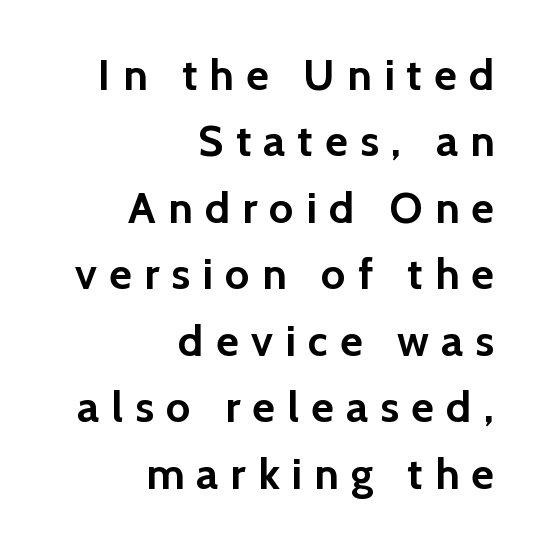
A typesetter would call this proportional, since set widths differ per character. Anything drawn beneath the words? Only blank space. The tracking jumps out immediately: characters are airy and widely separated. The letters are bold, with thick, heavy strokes. When letters stand straight like this, we call the style roman or upright.
